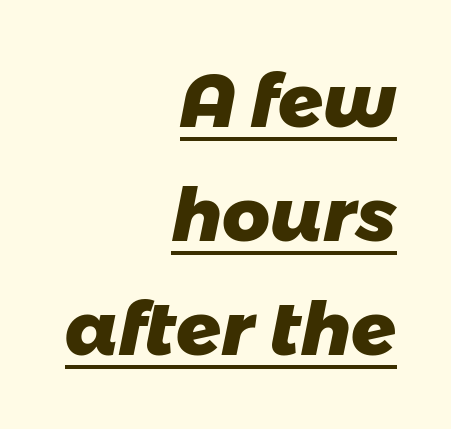
Q: Is the text bold? A: Yes.
Q: Is the typeface a serif or a sans-serif typeface? A: Sans-serif.
Q: Is the text underlined? A: Yes.
Q: How is the paragraph aligned? A: Right-aligned.
Q: Is the spacing between letters normal or unusually wide? A: Normal.
Q: Is the spacing between lines tight, normal or loose? A: Normal.
Q: Width (condensed, normal, or wide)? A: Normal.
Q: Stroke contrast? A: Low.
Q: x-height? A: Medium.
Q: Monospaced? A: No.
